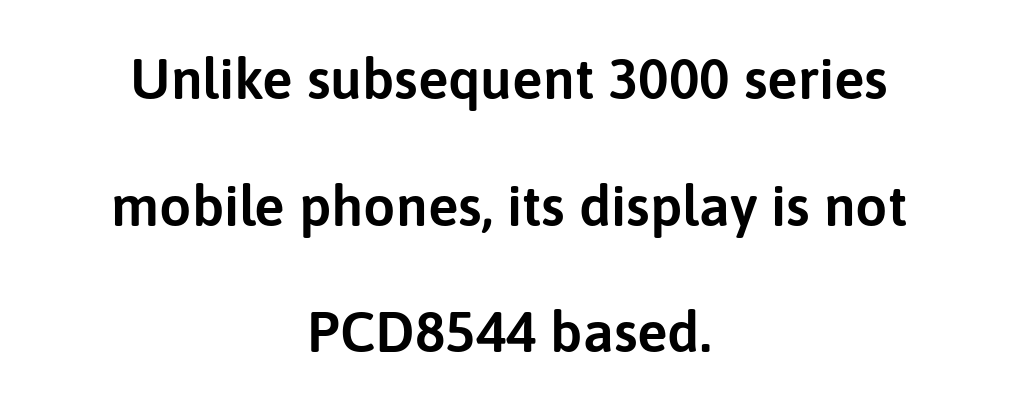
{"serif": "no", "italic": "no", "width": "normal", "stroke_contrast": "low", "x_height": "medium", "monospaced": "no", "underline": "no", "align": "center", "line_spacing": "loose", "line_spacing_ratio": 2.22, "letter_spacing": "normal", "letter_spacing_em": 0.0, "glyph_px": 57}
